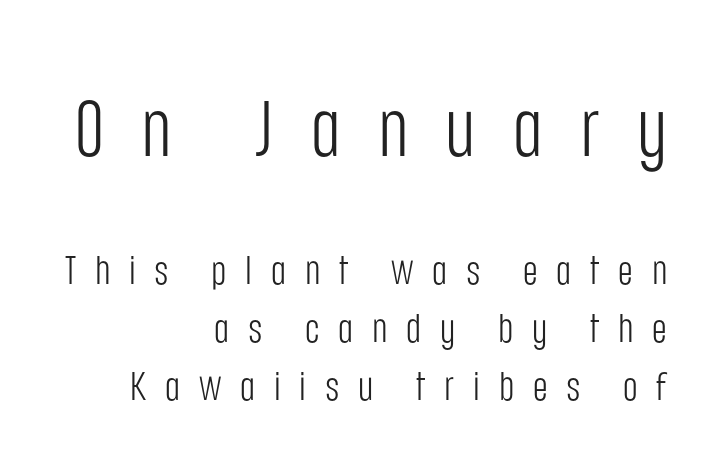
The image shows 79 px light, condensed sans-serif type, upright; set right-aligned, normal line spacing (1.45x), unusually wide letter spacing (+0.47 em), not underlined; the first (top) block is 1.98x larger; low stroke contrast and a large x-height.
